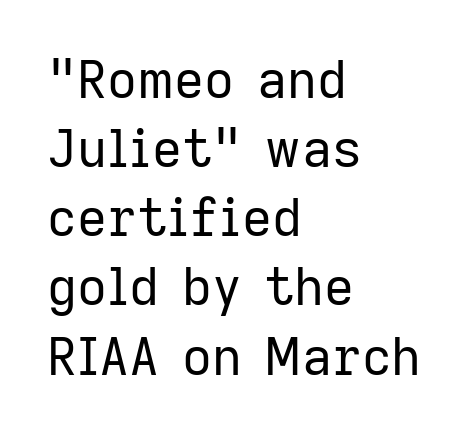
You could call the tracking neutral — neither tight nor loose. The typeface chosen for these lines omits serifs. Stems and bowls with no extra thickness — not bold. Rows of type keep a routine distance in the vertical direction. The passage shown is not underscored anywhere. The font's upright variant was chosen for this text.
